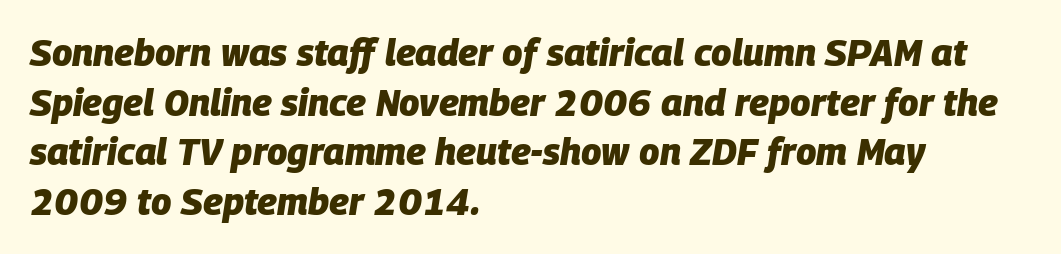
The image shows 37 px heavy type, italic (leaning right); set left-aligned, normal line spacing (1.34x), normal letter spacing, not underlined; low stroke contrast and a large x-height.
